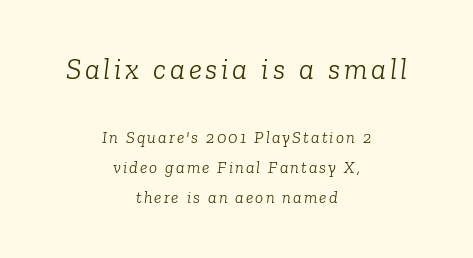
{"serif": "yes", "italic": "yes", "lean": "right", "slant_degrees": 6, "bold": "no", "weight": "light", "width": "normal", "stroke_contrast": "low", "x_height": "medium", "monospaced": "no", "underline": "no", "align": "center", "line_spacing_ratio": 1.75, "larger_block": "first", "size_ratio": 1.76, "glyph_px": 30}
